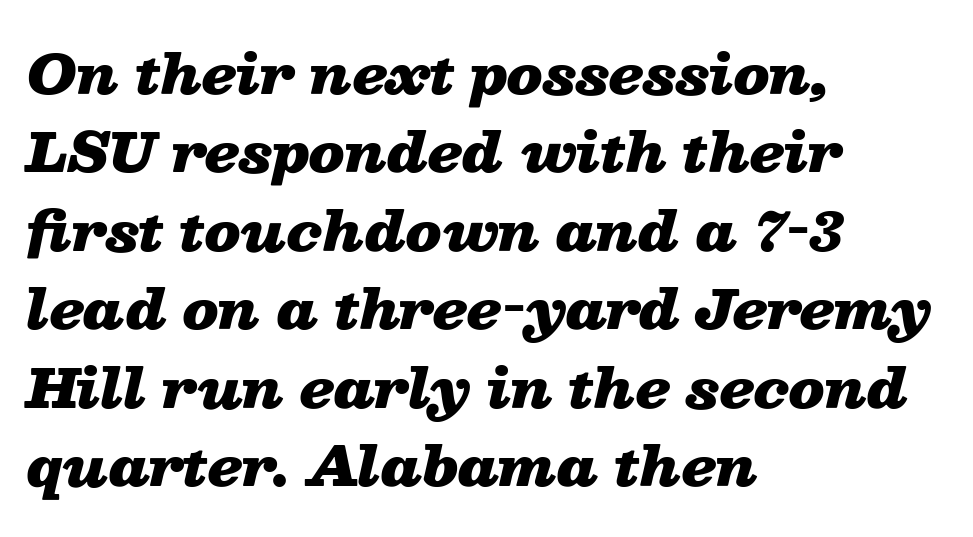
The font is running at its bold setting. The passage shown is typed in a proportional face where columns would drift. Check under the words: just untouched page. Notice how the stems are inclined rather than vertical — that's the hallmark of italics. Glyph-to-glyph distance matches everyday printed text.
